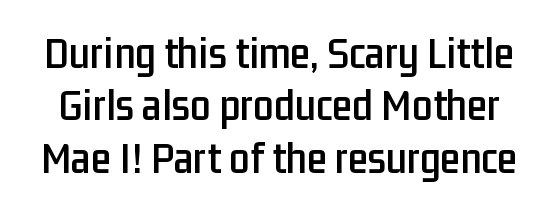
Q: Is the text italic (slanted)? A: No, it is upright.
Q: Is the typeface a serif or a sans-serif typeface? A: Sans-serif.
Q: Is the text underlined? A: No.
Q: Is the spacing between letters normal or unusually wide? A: Normal.
Q: Is the spacing between lines tight, normal or loose? A: Tight.
Q: Width (condensed, normal, or wide)? A: Condensed.
Q: Stroke contrast? A: Low.
Q: x-height? A: Medium.
Q: Monospaced? A: No.
